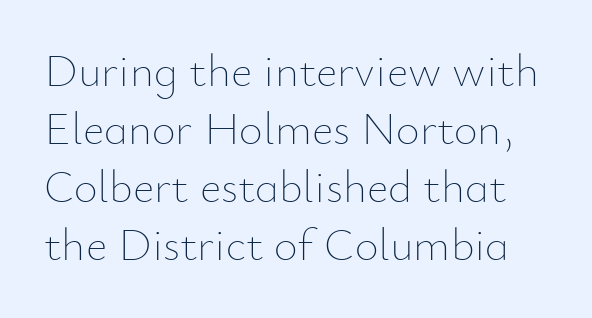
Stems and bowls with no extra thickness — not bold. Ascenders rise straight up at ninety degrees. The letters sit at their default tracking, neither squeezed nor spread. Note the varied advance widths — an 'i' is clearly narrower than an 'm'. How would I describe the line gaps? Plain and ordinary. Just letters on the line, the space beneath them empty.
